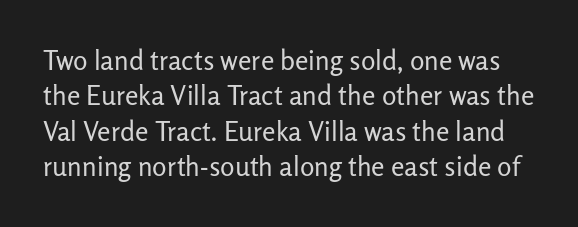
{"italic": "no", "bold": "no", "underline": "no", "line_spacing": "normal", "line_spacing_ratio": 1.31, "letter_spacing": "normal", "letter_spacing_em": 0.0, "glyph_px": 27}
